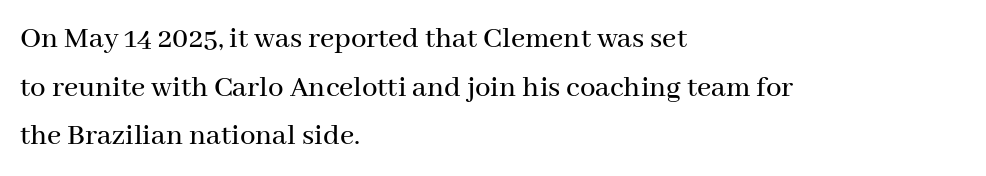
The image shows 31 px serif type, upright; set left-aligned, normal line spacing (1.57x), normal letter spacing, not underlined; medium stroke contrast and a medium x-height.
